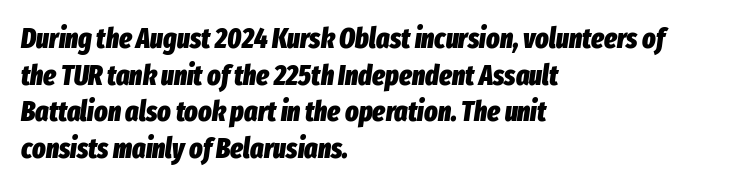
Compared with typical paragraphs, the rows here are spaced about the same. Set as a true bold cut, around the 700 mark. The type is set solid horizontally, with unmodified tracking. Descenders are the only things crossing below the line.
